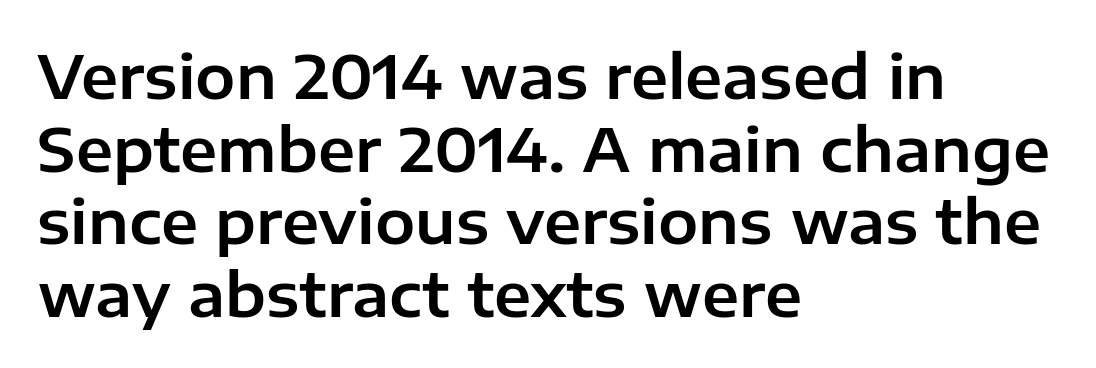
{"serif": "no", "italic": "no", "width": "normal", "stroke_contrast": "low", "x_height": "medium", "monospaced": "no", "underline": "no", "align": "left", "line_spacing_ratio": 1.21, "letter_spacing": "normal", "letter_spacing_em": 0.0, "glyph_px": 60}
